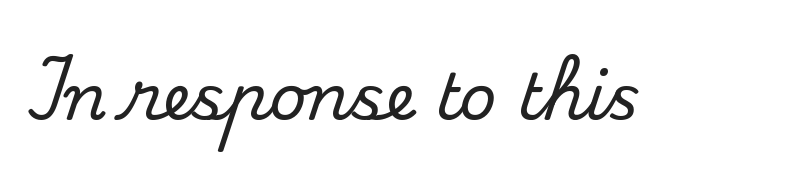
Just letters on the line, the space beneath them empty. You could call the tracking neutral — neither tight nor loose. This sample has the flowing, uneven cadence of proportional lettering.
